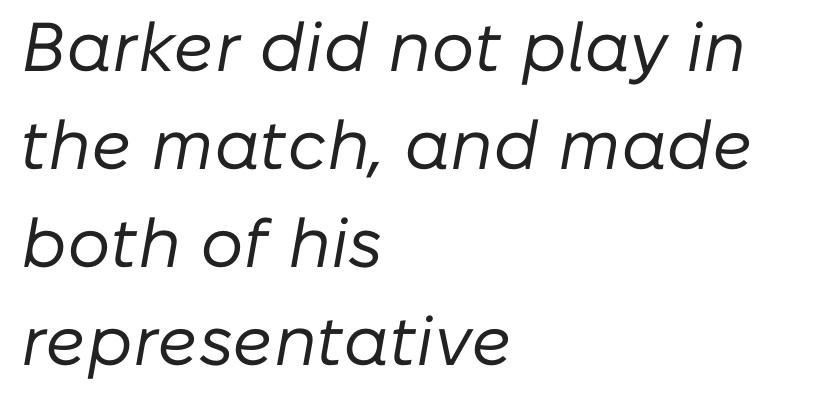
Does the leading feel generous? No, just average. The specimen reads as italic at a glance. The paragraph shown leans on its left margin. The strokes are not fattened; the text isn't bold.
